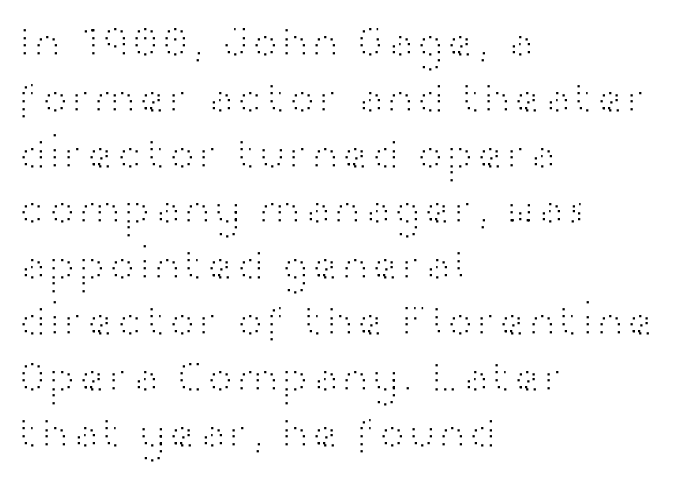
Think of a printed novel: that variable character pitch is what you see here. These lines are set flush left with a ragged right edge. The lettering holds an erect, upright posture throughout. Caption: standard tracking, unaltered. The letterforms sit at book weight or below. The rendering shows plain stroke endings on the letterforms — a sans-serif design.
